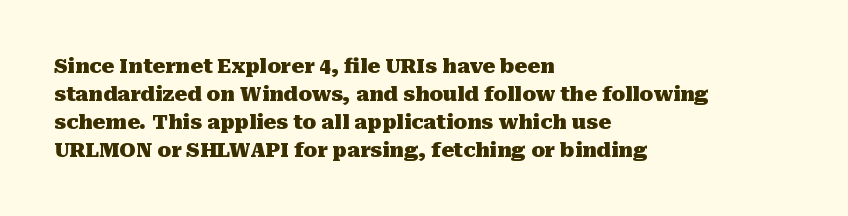
Its strokes are broad and dark, the hallmark of bold type. Plain, unruled lines of type. The paragraph shown leans on its left margin. Reading down the column, the eye jumps a familiar distance to each next line. Vertical strokes here are truly vertical.
